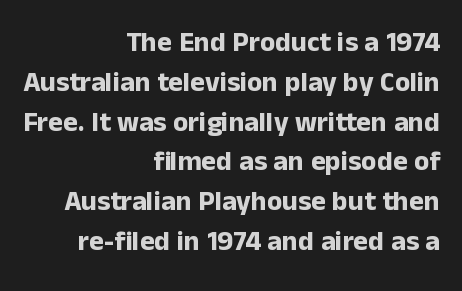
The image shows 28 px bold sans-serif type, upright; set right-aligned, normal line spacing (1.42x), normal letter spacing, not underlined; low stroke contrast and a medium x-height.
